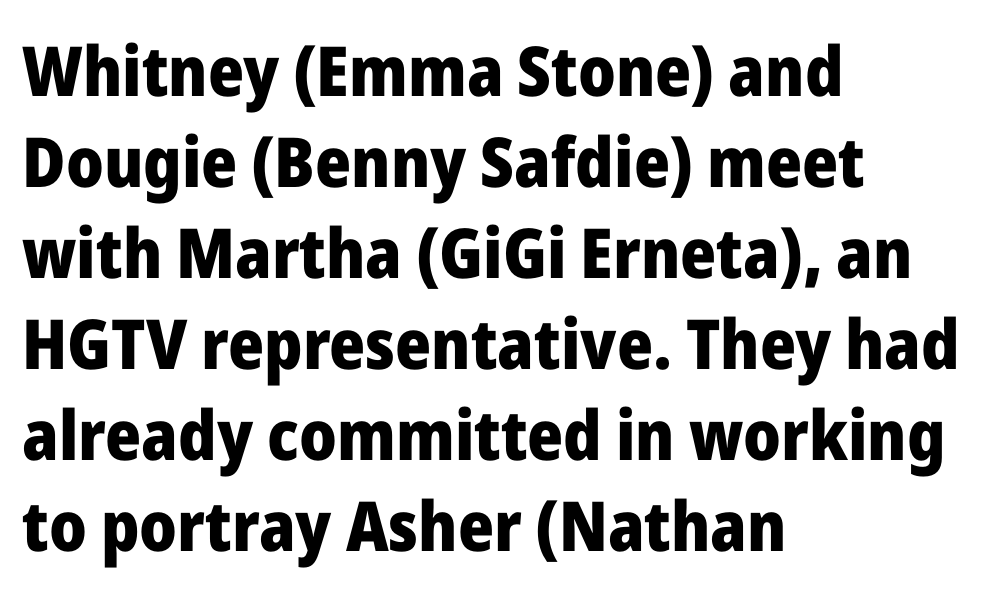
The image shows 69 px heavy sans-serif type, upright; set left-aligned, normal line spacing (1.32x), normal letter spacing, not underlined; low stroke contrast and a medium x-height.
